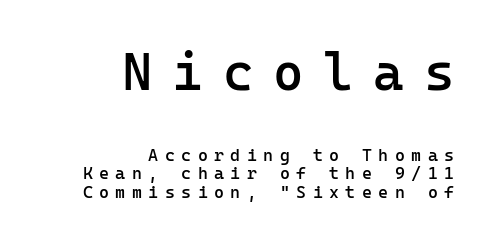
The image shows 52 px semibold sans-serif type, upright, monospaced; set right-aligned, tight line spacing (1.07x), unusually wide letter spacing (+0.38 em), not underlined; the first (top) block is 3.06x larger; low stroke contrast and a medium x-height.
